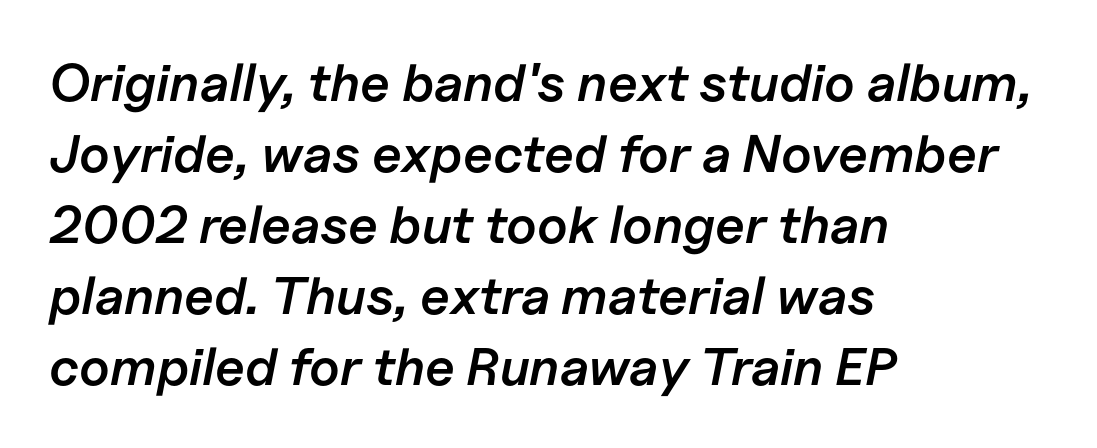
Q: Is the text bold? A: Semi-bold.
Q: Is the text italic (slanted)? A: Yes, it leans right by about 11 degrees.
Q: Is the text underlined? A: No.
Q: How is the paragraph aligned? A: Left-aligned.
Q: Is the spacing between letters normal or unusually wide? A: Normal.
Q: Is the spacing between lines tight, normal or loose? A: Normal.
Q: Width (condensed, normal, or wide)? A: Normal.
Q: Stroke contrast? A: Low.
Q: x-height? A: Medium.
Q: Monospaced? A: No.
